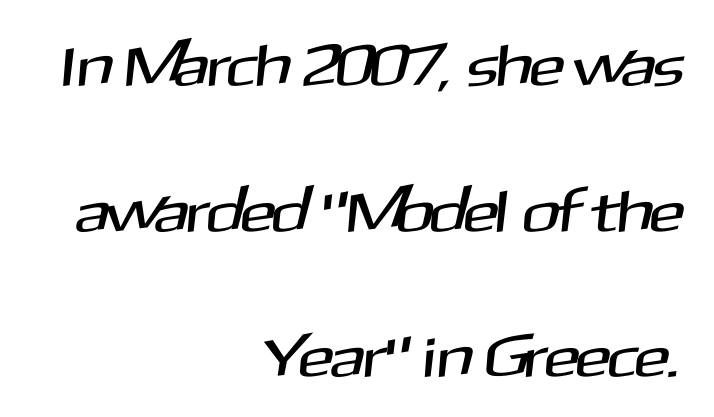
The text was rendered using a sans face with plain stroke endings. Descenders hang freely into open space. You could fit nearly another row in the gap between these rows. In terms of letterspacing, this is plain default setting.
